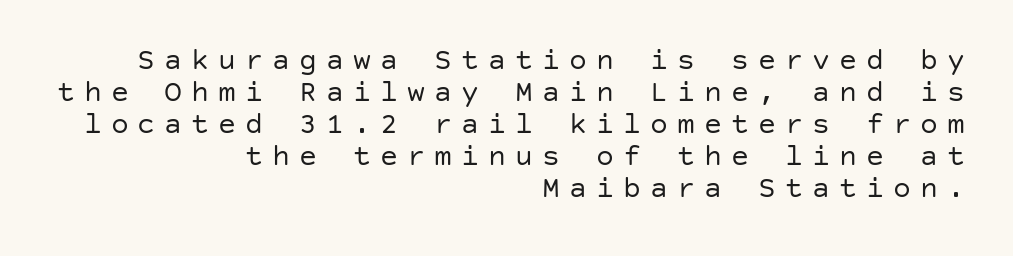
Q: Is the text bold? A: No.
Q: Is the text italic (slanted)? A: No, it is upright.
Q: Is the typeface a serif or a sans-serif typeface? A: Sans-serif.
Q: Is the text underlined? A: No.
Q: How is the paragraph aligned? A: Right-aligned.
Q: Is the spacing between letters normal or unusually wide? A: Unusually wide.
Q: Is the spacing between lines tight, normal or loose? A: Tight.
Q: Width (condensed, normal, or wide)? A: Normal.
Q: Stroke contrast? A: Low.
Q: x-height? A: Large.
